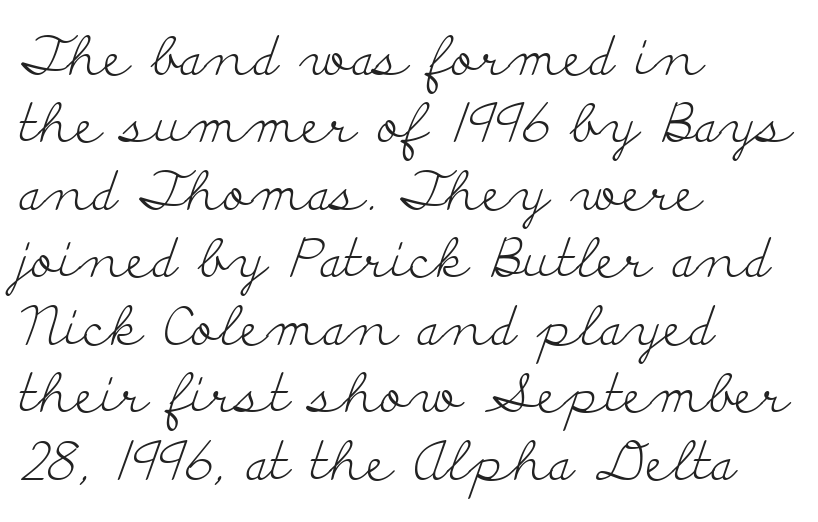
Q: Is the text bold? A: No.
Q: Is the text italic (slanted)? A: Yes.
Q: Is the typeface a serif or a sans-serif typeface? A: Serif.
Q: Is the text underlined? A: No.
Q: How is the paragraph aligned? A: Left-aligned.
Q: Is the spacing between letters normal or unusually wide? A: Normal.
Q: Is the spacing between lines tight, normal or loose? A: Normal.
Q: Width (condensed, normal, or wide)? A: Wide.
Q: Stroke contrast? A: Low.
Q: x-height? A: Small.
Q: Monospaced? A: No.
